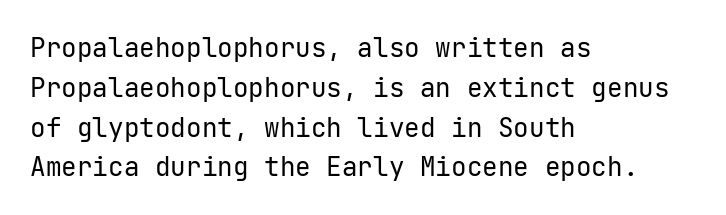
Nobody touched the tracking dial on this one. Line starts are locked; line ends wander. The block of text has a typical density, with ordinary space between rows. The glyphs are unaccompanied by any horizontal stroke below them. Notice how the stems are strictly vertical — no italics here. These glyphs show unthickened strokes, regular width or finer.
